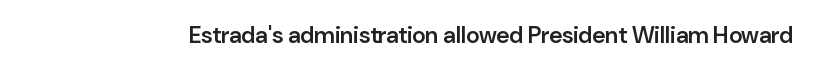
Q: Is the text bold? A: Semi-bold.
Q: Is the text italic (slanted)? A: No, it is upright.
Q: Is the text underlined? A: No.
Q: Is the spacing between letters normal or unusually wide? A: Normal.
